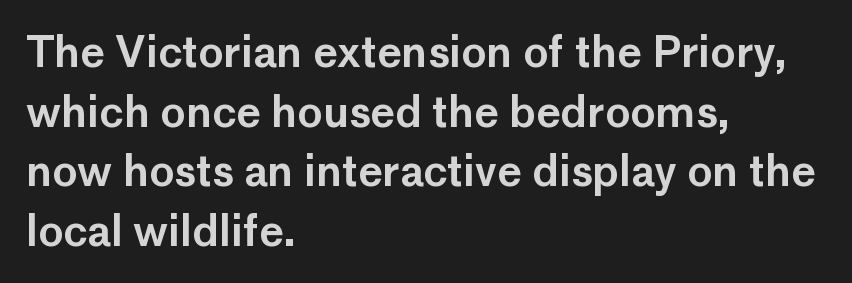
The image shows 42 px sans-serif type, upright; set left-aligned, normal line spacing (1.42x), normal letter spacing, not underlined; low stroke contrast and a medium x-height.
